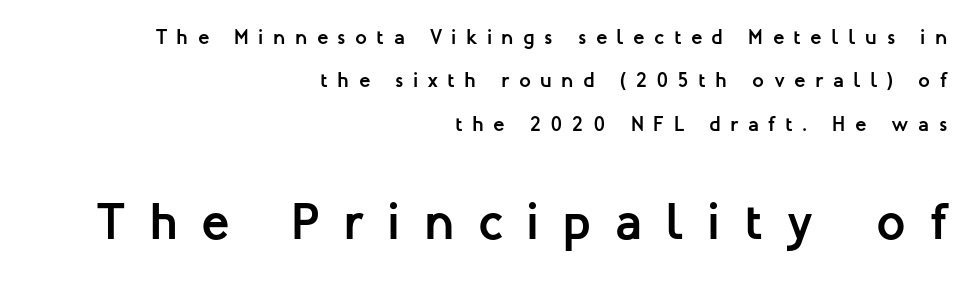
Q: Is the text bold? A: Yes.
Q: Is the text italic (slanted)? A: No, it is upright.
Q: Is the typeface a serif or a sans-serif typeface? A: Sans-serif.
Q: Is the text underlined? A: No.
Q: How is the paragraph aligned? A: Right-aligned.
Q: Is the spacing between letters normal or unusually wide? A: Unusually wide.
Q: Is the spacing between lines tight, normal or loose? A: Loose.
Q: Which block of text is set in a larger size, the first (top) or the second (bottom)? A: The second (bottom) one.
Q: Width (condensed, normal, or wide)? A: Normal.
Q: Stroke contrast? A: Low.
Q: x-height? A: Medium.
Q: Monospaced? A: No.
